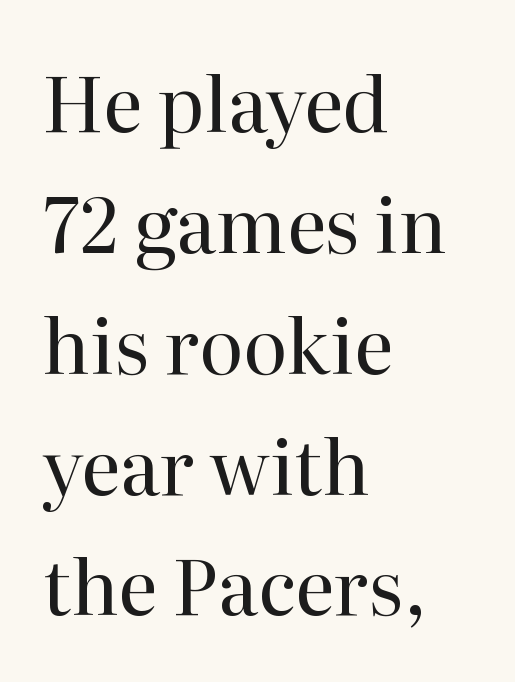
{"serif": "yes", "italic": "no", "bold": "no", "weight": "regular", "width": "normal", "stroke_contrast": "high", "x_height": "medium", "monospaced": "no", "underline": "no", "align": "left", "line_spacing": "normal", "line_spacing_ratio": 1.59, "letter_spacing": "normal", "letter_spacing_em": 0.0, "glyph_px": 76}
